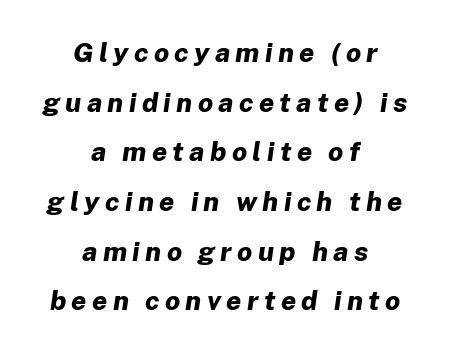
The image shows 27 px bold type, italic (leaning right); set centered, line spacing 1.84x, unusually wide letter spacing (+0.2 em), not underlined.
